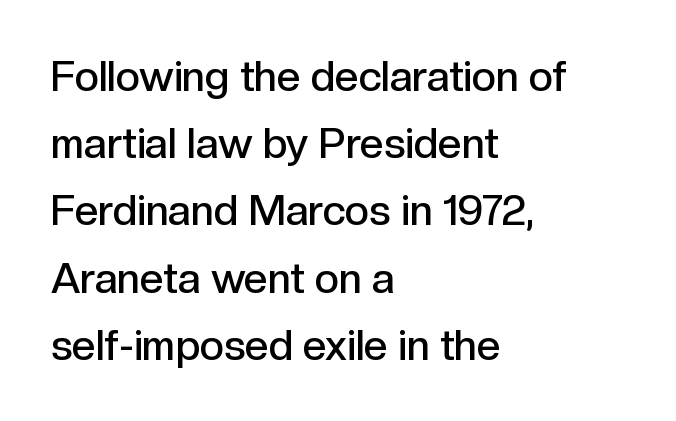
The image shows 42 px semibold sans-serif type, upright; set left-aligned, normal line spacing (1.6x), normal letter spacing, not underlined; a medium x-height.
